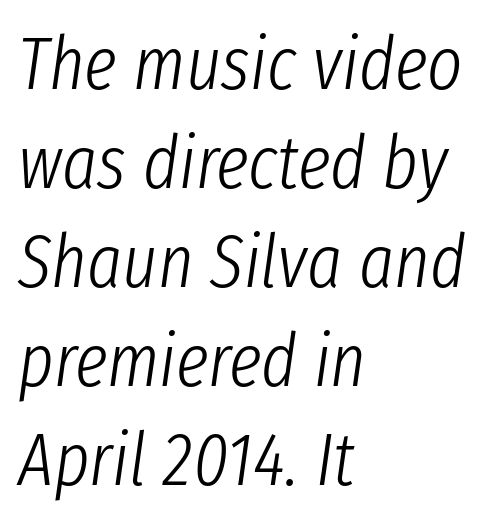
The image shows 75 px light, condensed type, italic (leaning right); set left-aligned, normal line spacing (1.32x), normal letter spacing, not underlined; low stroke contrast and a medium x-height.
